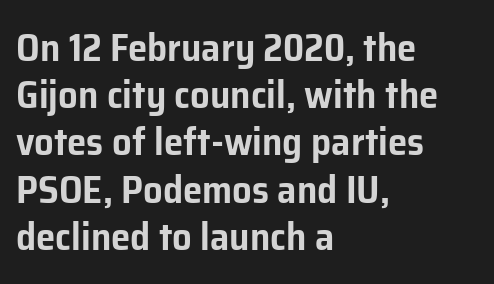
You could not count columns in this text — the font is proportionally spaced. The gap between lines stays unmarked. Quick note: not italic, upright. Short note: letters normally spaced. Alignment: flush left.
